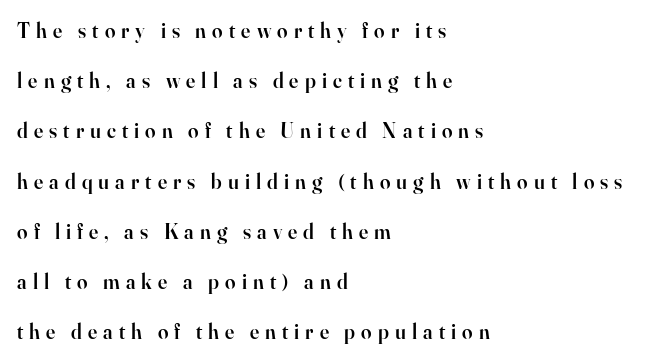
{"italic": "no", "bold": "semi", "underline": "no", "align": "left", "line_spacing": "loose", "line_spacing_ratio": 2.39, "letter_spacing": "wide", "letter_spacing_em": 0.29, "glyph_px": 21}
